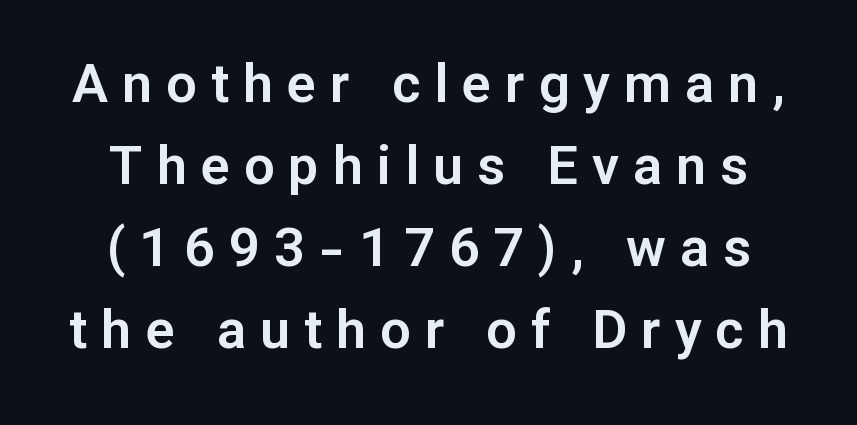
The image shows 54 px sans-serif type, upright; set normal line spacing (1.52x), unusually wide letter spacing (+0.26 em), not underlined; low stroke contrast and a medium x-height.
